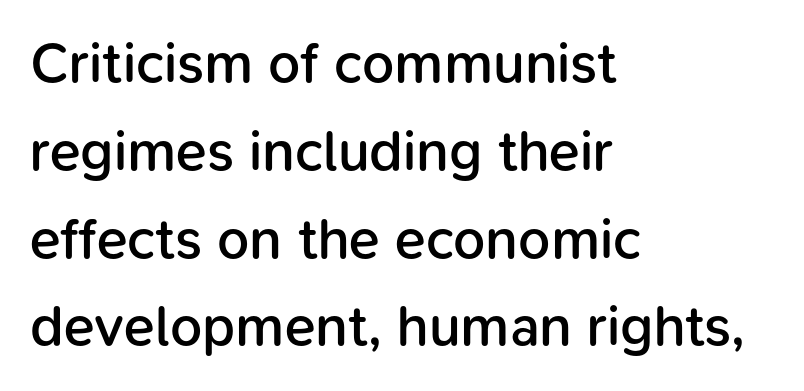
Its strokes are somewhat broadened, the hallmark of semibold type. The letterforms sit shoulder to shoulder at normal distance. Font category for this specimen: sans-serif. The passage shown is typed in a proportional face where columns would drift.
